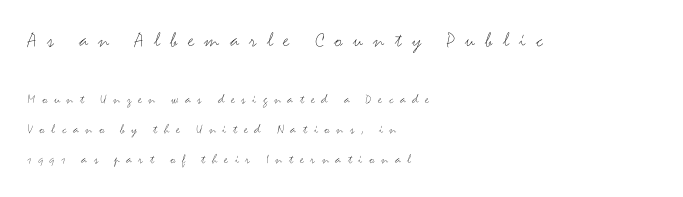
The image shows 22 px text type; set left-aligned, loose line spacing (2.13x), unusually wide letter spacing (+0.47 em), not underlined; the first (top) block is 1.57x larger.
